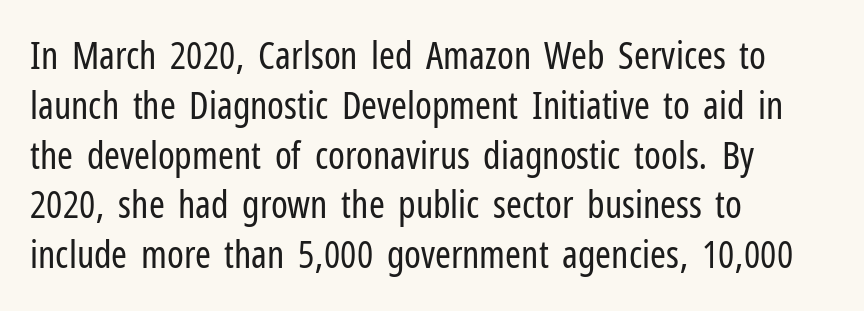
{"serif": "no", "italic": "no", "bold": "no", "weight": "regular", "width": "condensed", "stroke_contrast": "low", "x_height": "medium", "monospaced": "no", "underline": "no", "align": "left", "line_spacing": "normal", "line_spacing_ratio": 1.31, "letter_spacing": "normal", "letter_spacing_em": 0.0, "glyph_px": 38}
